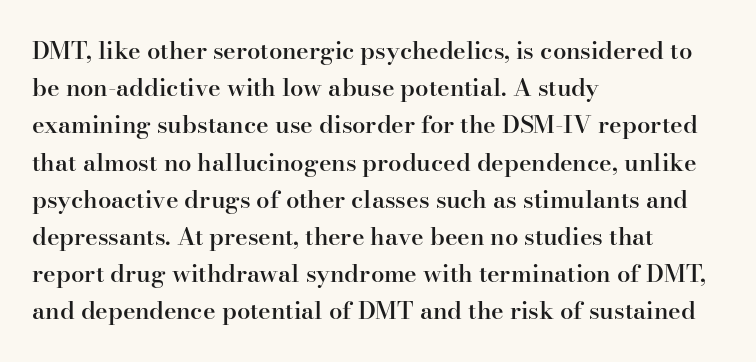
{"italic": "no", "bold": "semi", "underline": "no", "align": "left", "line_spacing": "normal", "line_spacing_ratio": 1.55, "letter_spacing": "normal", "letter_spacing_em": 0.0, "glyph_px": 24}
